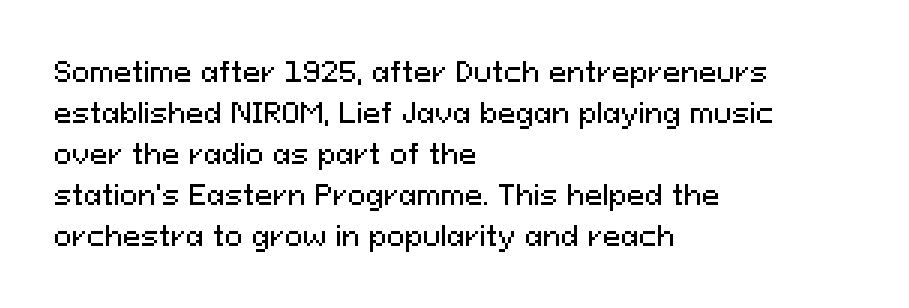
Underlining? Definitely not there. The passage shown stacks its lines at a standard gap. Tall strokes in this sample are plumb rather than angled. Is the block centered? No — it sits flush against the left margin.
